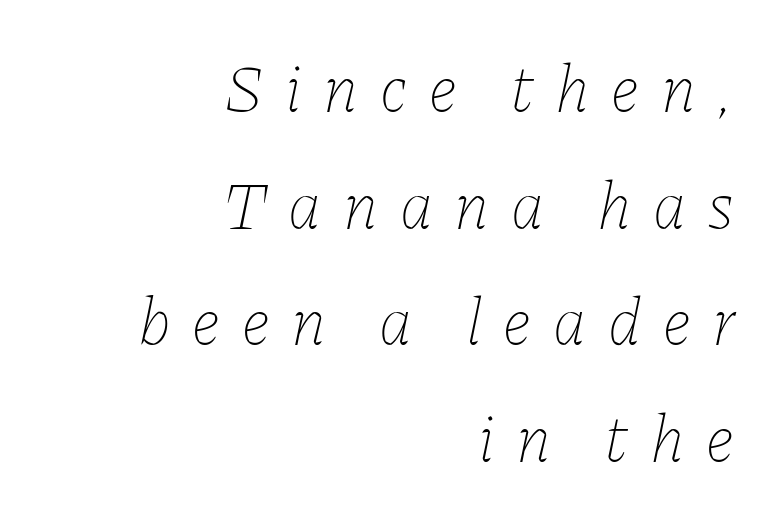
{"italic": "yes", "lean": "right", "slant_degrees": 11, "bold": "no", "weight": "thin", "width": "normal", "stroke_contrast": "low", "x_height": "medium", "monospaced": "no", "underline": "no", "align": "right", "line_spacing_ratio": 1.74, "letter_spacing": "wide", "letter_spacing_em": 0.32, "glyph_px": 67}
